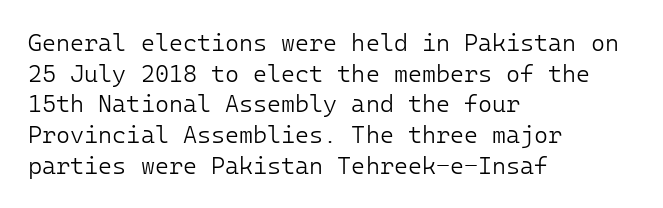
Is the type heavy? It reads as light-to-regular instead. Leftover space on each line is placed entirely after the last word. Characters follow at the spacing the type designer built in. The passage shown stacks its lines at a standard gap.
